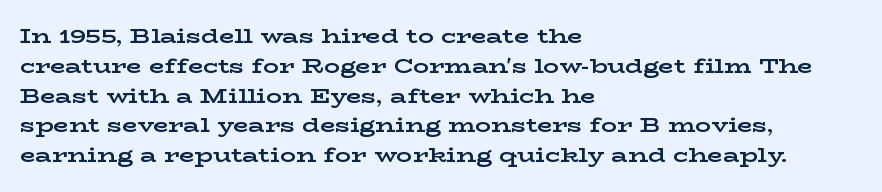
Summary of weight: heavy, a full bold. This sample is left-justified, so line endings fall wherever the words run out. The type sits square on the baseline with zero lean. The lines sit at an ordinary, default distance from one another. A bare baseline throughout the passage. This sample uses plain, unmodified letter spacing.
